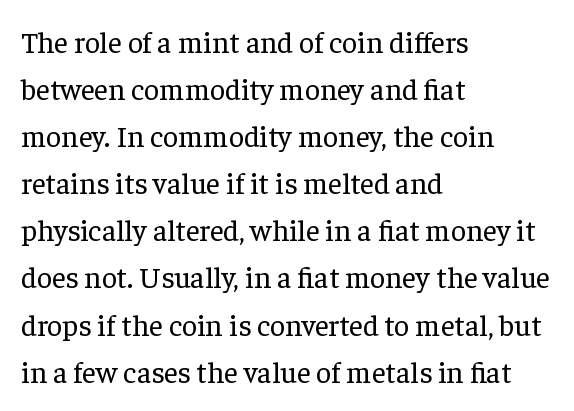
The gap between lines stays unmarked. The rendering uses natural spacing where letterforms have individual widths. Casual observation: everything's shoved over to the left. The lettering holds an erect, upright posture throughout. This is serif lettering, the kind often seen in printed books. No chunkiness to these letters — they're not bold.
